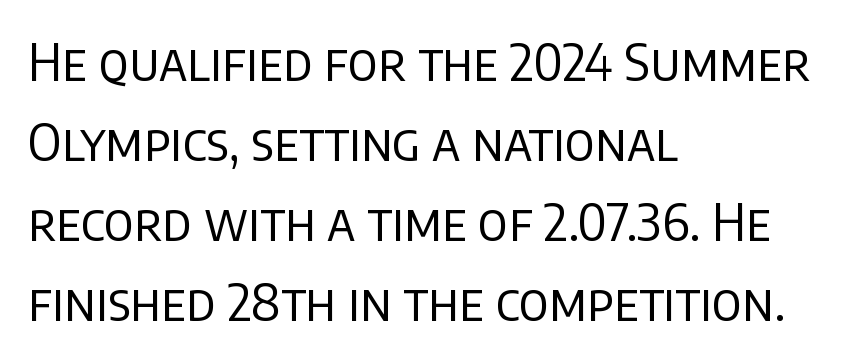
The image shows 51 px regular-weight sans-serif type, upright; set left-aligned, normal line spacing (1.57x), normal letter spacing, not underlined; low stroke contrast and a large x-height.
